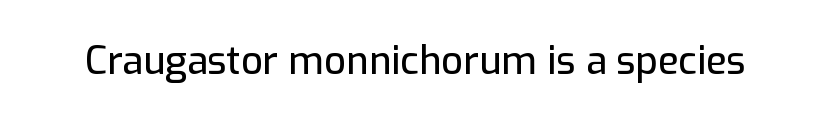
{"serif": "no", "italic": "no", "width": "normal", "stroke_contrast": "low", "x_height": "medium", "monospaced": "no", "underline": "no", "letter_spacing": "normal", "letter_spacing_em": 0.0, "glyph_px": 38}
